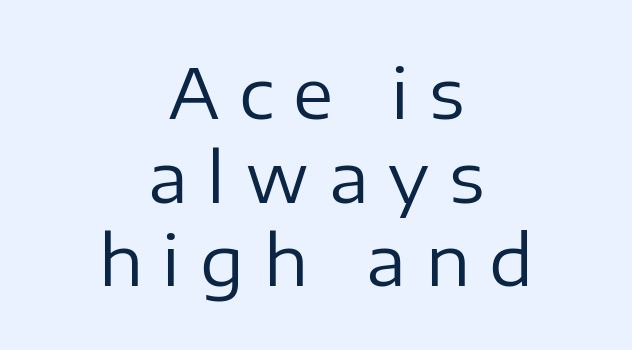
Italic? Not at all — the glyphs are vertical. Letters have the restrained weight of plain body copy at most. Glyph-to-glyph distance is far greater than everyday printed text. No feet cap the strokes, marking this as sans-serif type. Where is the straight margin? There isn't one; the lines are centered.
